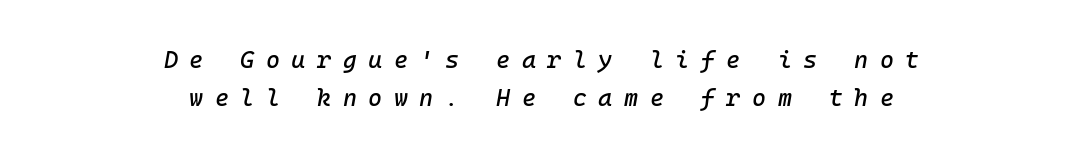
The image shows 24 px text type, italic (leaning right); set centered, normal line spacing (1.59x), unusually wide letter spacing (+0.48 em), not underlined.
